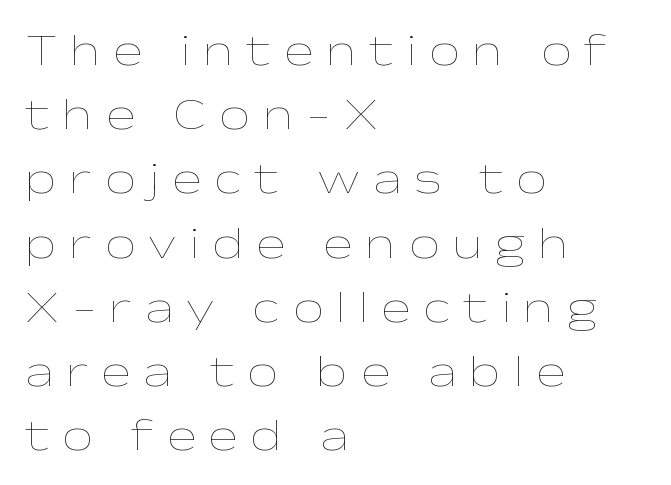
{"italic": "no", "bold": "no", "weight": "thin", "width": "wide", "stroke_contrast": "low", "x_height": "medium", "monospaced": "no", "underline": "no", "align": "left", "line_spacing": "normal", "line_spacing_ratio": 1.46, "letter_spacing": "wide", "letter_spacing_em": 0.29, "glyph_px": 44}
